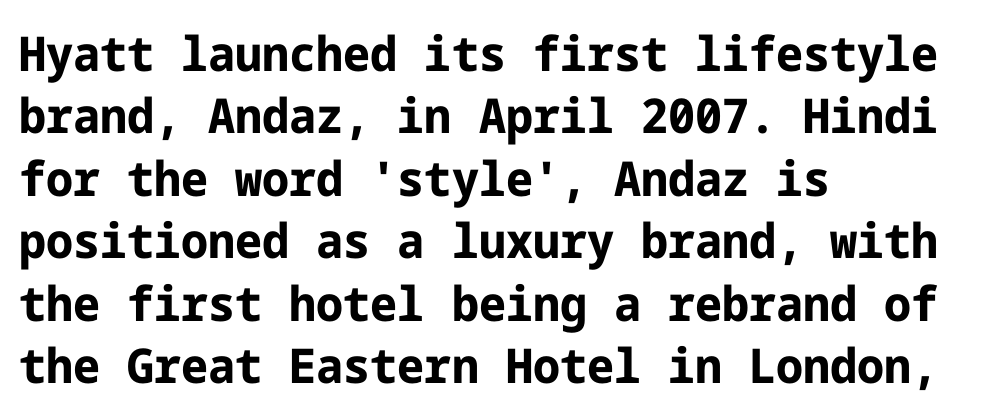
Q: Is the text bold? A: Yes.
Q: Is the text italic (slanted)? A: No, it is upright.
Q: Is the typeface a serif or a sans-serif typeface? A: Sans-serif.
Q: Is the text underlined? A: No.
Q: How is the paragraph aligned? A: Left-aligned.
Q: Is the spacing between letters normal or unusually wide? A: Normal.
Q: Is the spacing between lines tight, normal or loose? A: Normal.
Q: Width (condensed, normal, or wide)? A: Normal.
Q: Stroke contrast? A: Low.
Q: x-height? A: Medium.
